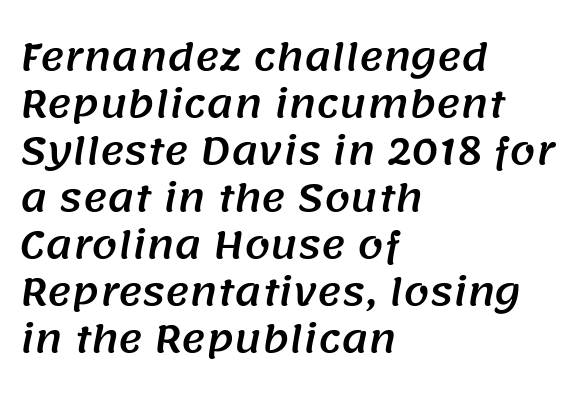
The image shows 37 px sans-serif type; set left-aligned, normal line spacing (1.27x), normal letter spacing, not underlined; medium stroke contrast and a large x-height.
